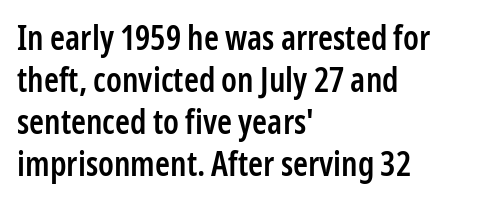
{"serif": "no", "italic": "no", "bold": "semi", "weight": "semibold", "width": "condensed", "stroke_contrast": "low", "x_height": "medium", "monospaced": "no", "underline": "no", "align": "left", "line_spacing_ratio": 1.24, "letter_spacing": "normal", "letter_spacing_em": 0.0, "glyph_px": 34}
